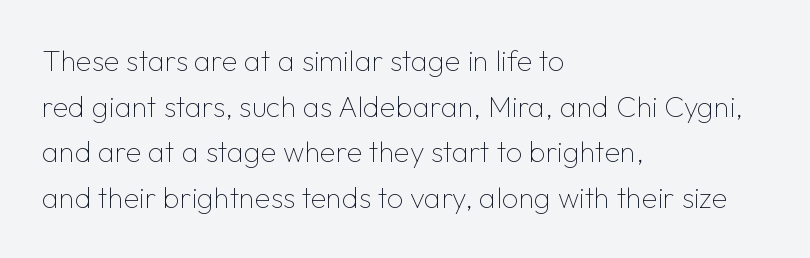
The type is set solid horizontally, with unmodified tracking. Is there any slant? The stems are plumb. Which margin do the lines hug? The left one — the right edge is uneven. Looks like regular typesetting: each glyph gets only the width it needs. Classification — sans serif.
